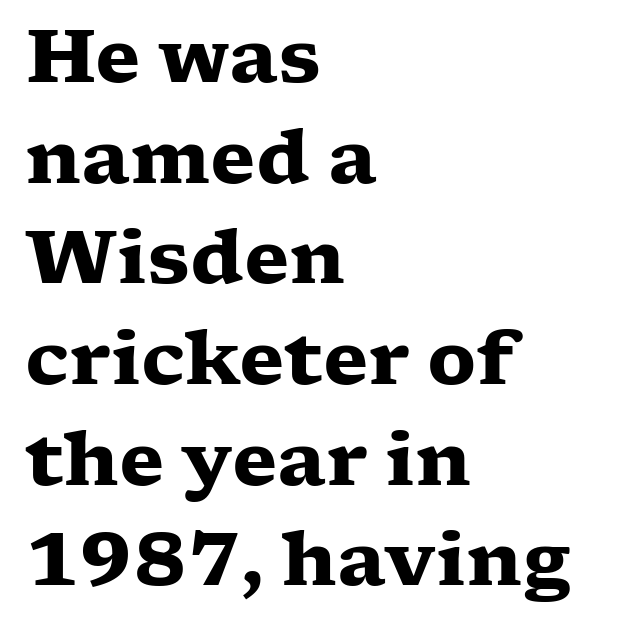
The image shows 74 px heavy, wide serif type, upright; set left-aligned, normal line spacing (1.36x), normal letter spacing, not underlined; low stroke contrast and a medium x-height.
